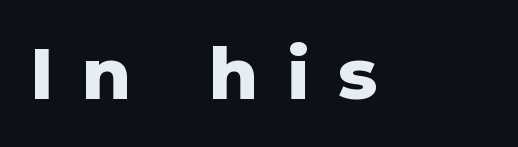
Q: Is the text bold? A: Yes.
Q: Is the text italic (slanted)? A: No, it is upright.
Q: Is the typeface a serif or a sans-serif typeface? A: Sans-serif.
Q: Is the text underlined? A: No.
Q: Is the spacing between letters normal or unusually wide? A: Unusually wide.
Q: Width (condensed, normal, or wide)? A: Normal.
Q: Stroke contrast? A: Low.
Q: x-height? A: Medium.
Q: Monospaced? A: No.
